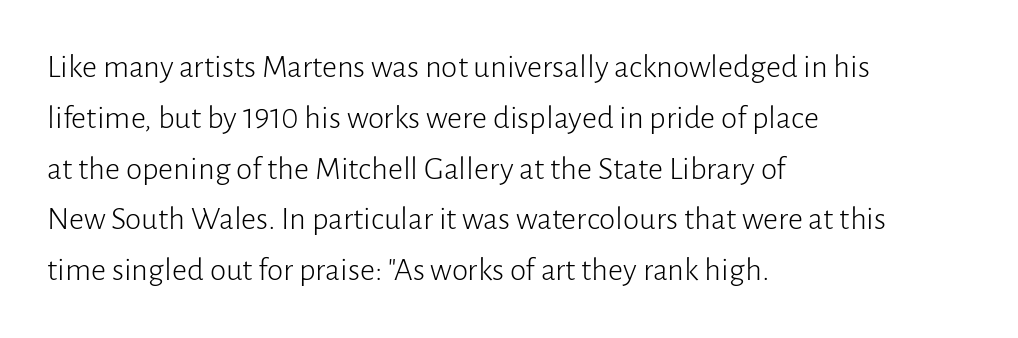
The image shows 33 px light sans-serif type, upright; set left-aligned, normal line spacing (1.54x), normal letter spacing, not underlined; low stroke contrast and a medium x-height.
